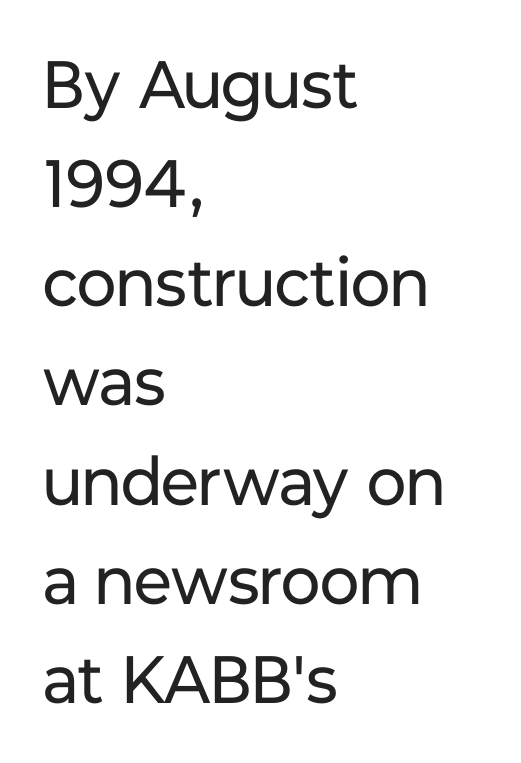
Are there feet on the stems? There aren't — it's a sans. No extra tracking has been applied to these lines. Any mark beneath the type? The region is blank. Notice how descenders clear the ascenders below comfortably — that's standard leading. The letters stand upright; this is a roman face. Short and long lines alike share a common starting point at left.
